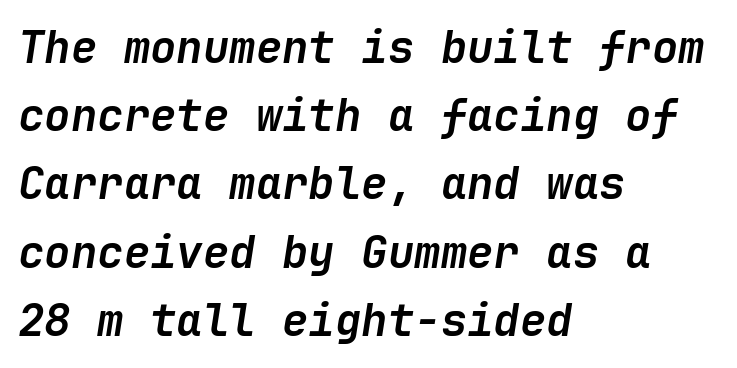
{"italic": "yes", "lean": "right", "slant_degrees": 9, "bold": "yes", "weight": "semibold", "width": "normal", "stroke_contrast": "low", "x_height": "medium", "underline": "no", "align": "left", "line_spacing": "normal", "line_spacing_ratio": 1.55, "letter_spacing": "normal", "letter_spacing_em": 0.0, "glyph_px": 44}
